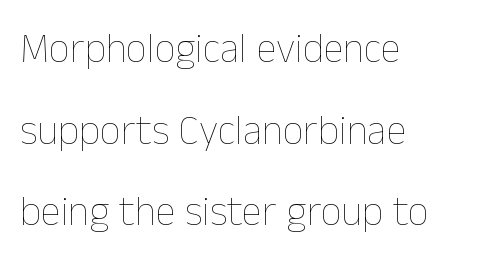
Only glyphs here, with clear space below each row. The passage shown is typed in a proportional face where columns would drift. The font is comparable to plain body text, perhaps lighter. This sample trades compactness for vertical openness between lines.
